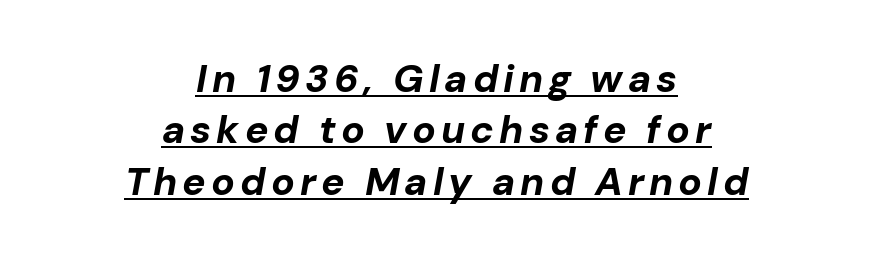
The image shows 39 px bold type, italic (leaning right); set centered, normal line spacing (1.32x), underlined; low stroke contrast and a medium x-height.
